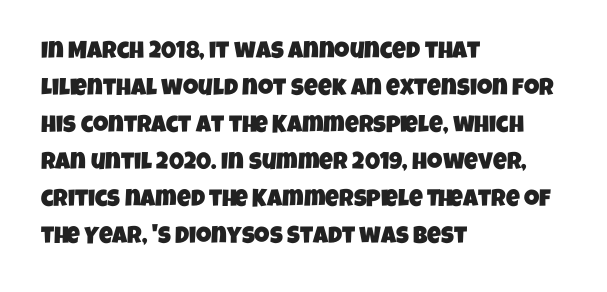
Q: Is the text underlined? A: No.
Q: How is the paragraph aligned? A: Left-aligned.
Q: Is the spacing between letters normal or unusually wide? A: Normal.
Q: Is the spacing between lines tight, normal or loose? A: Normal.
